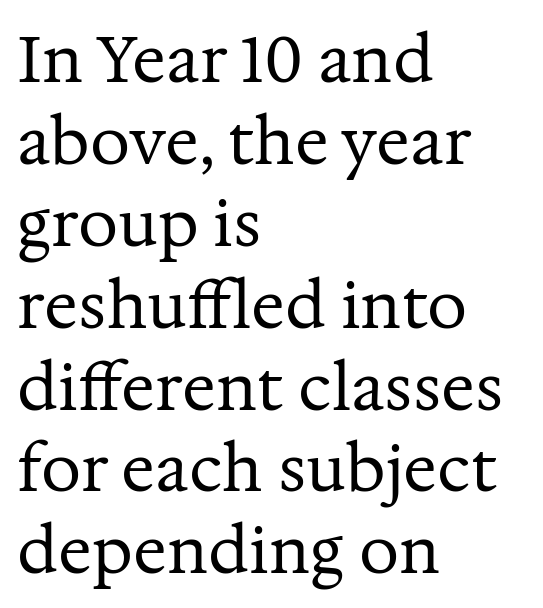
The font is comparable to plain body text, perhaps lighter. You could call the tracking neutral — neither tight nor loose. Each letter's strokes conclude with small projecting serifs. The specimen omits any rule beneath the text block's lines. The setting favours the left margin, as ordinary paragraphs usually do. Line spacing here is normal.
